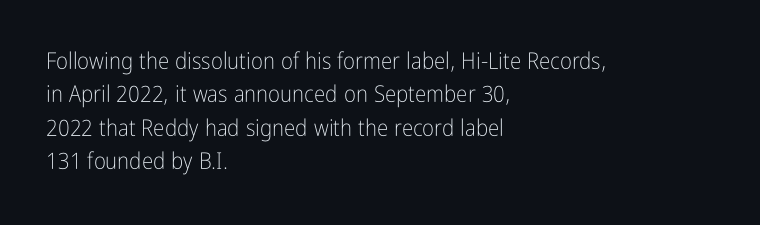
How would I describe the line gaps? Plain and ordinary. Just letters on the line, the space beneath them empty. Alignment: flush left. In terms of posture, this sample is upright.
